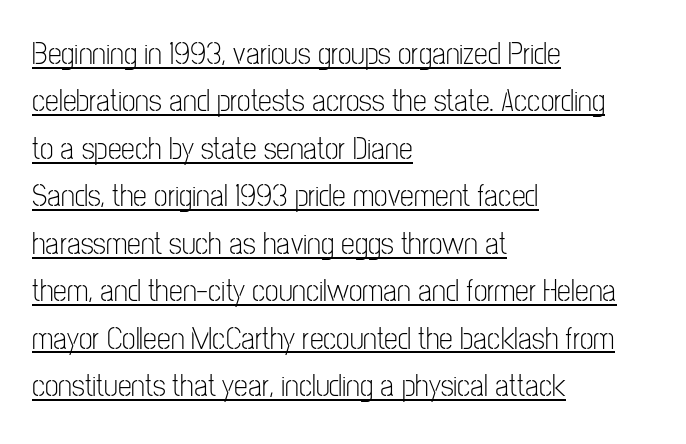
The passage shown is not bold in any degree. Spacing verdict: proportional, widths tailored to each character. A normal amount of white space separates one row of letters from the next. Notice how the passage keeps a crisp vertical edge on the left only.
